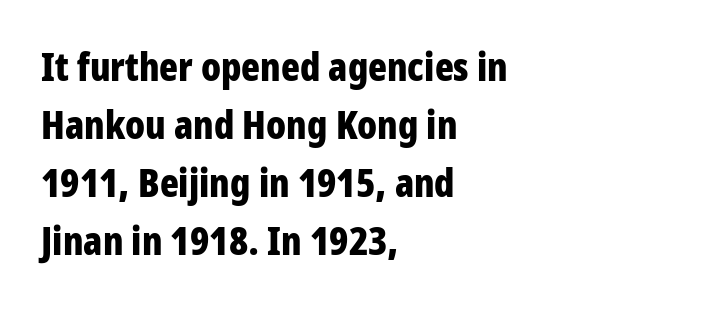
{"serif": "no", "italic": "no", "bold": "yes", "weight": "bold", "width": "condensed", "stroke_contrast": "low", "x_height": "large", "monospaced": "no", "underline": "no", "align": "left", "line_spacing": "normal", "line_spacing_ratio": 1.49, "letter_spacing": "normal", "letter_spacing_em": 0.0, "glyph_px": 39}
